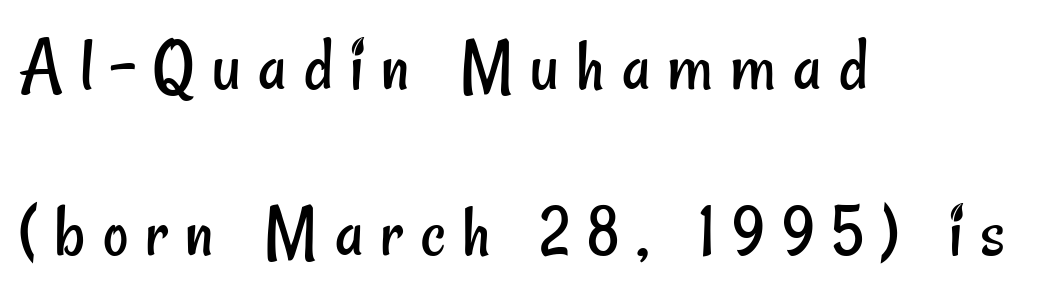
{"serif": "no", "bold": "no", "weight": "regular", "width": "condensed", "stroke_contrast": "low", "x_height": "small", "monospaced": "no", "underline": "no", "align": "left", "line_spacing": "loose", "line_spacing_ratio": 2.13, "letter_spacing": "wide", "letter_spacing_em": 0.22, "glyph_px": 78}
